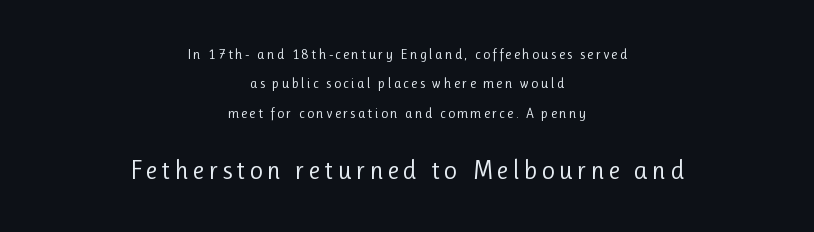
{"italic": "no", "bold": "no", "underline": "no", "align": "center", "line_spacing": "loose", "line_spacing_ratio": 2.09, "larger_block": "second", "size_ratio": 1.86, "glyph_px": 26}
